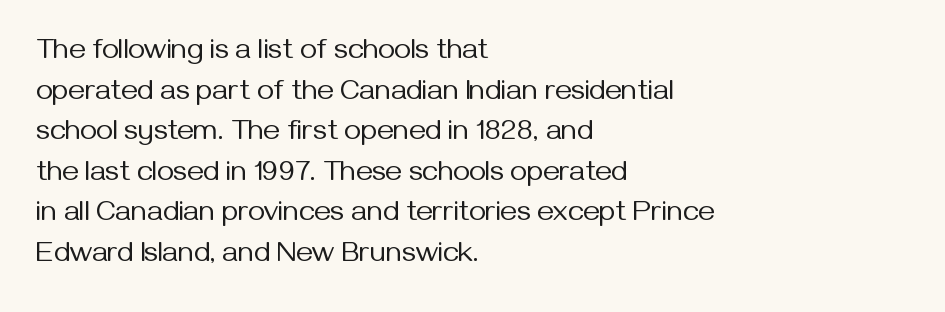
The image shows 29 px regular-weight sans-serif type, upright; set left-aligned, normal line spacing (1.4x), normal letter spacing, not underlined; medium stroke contrast and a medium x-height.
